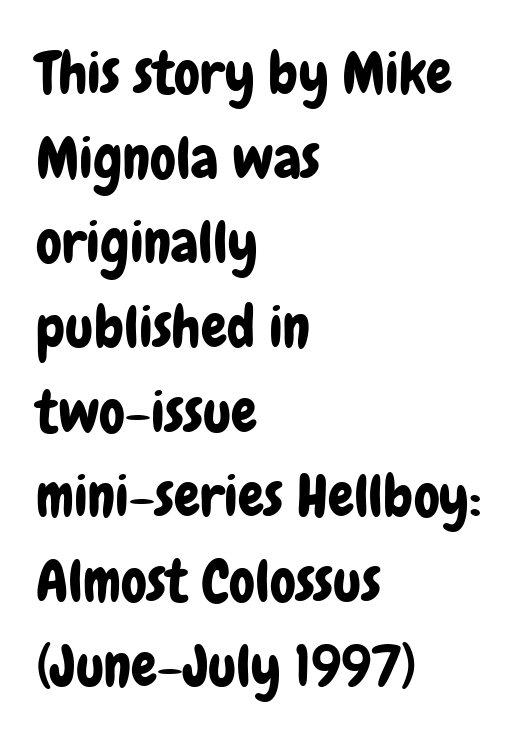
{"serif": "no", "italic": "no", "width": "condensed", "stroke_contrast": "low", "x_height": "medium", "monospaced": "no", "underline": "no", "align": "left", "line_spacing": "normal", "line_spacing_ratio": 1.46, "letter_spacing": "normal", "letter_spacing_em": 0.0, "glyph_px": 58}
